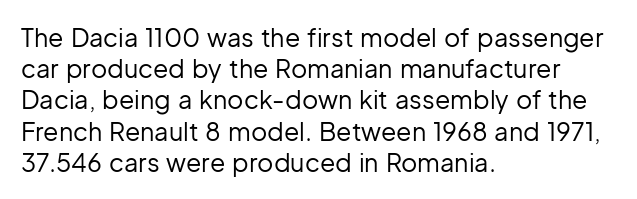
{"italic": "no", "bold": "no", "underline": "no", "align": "left", "line_spacing": "normal", "line_spacing_ratio": 1.25, "letter_spacing": "normal", "letter_spacing_em": 0.0, "glyph_px": 25}
